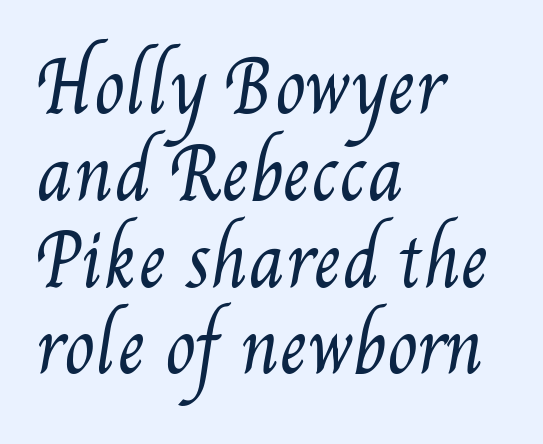
Q: Is the text bold? A: No.
Q: Is the text underlined? A: No.
Q: How is the paragraph aligned? A: Left-aligned.
Q: Is the spacing between letters normal or unusually wide? A: Normal.
Q: Width (condensed, normal, or wide)? A: Condensed.
Q: Stroke contrast? A: Medium.
Q: x-height? A: Small.
Q: Monospaced? A: No.
